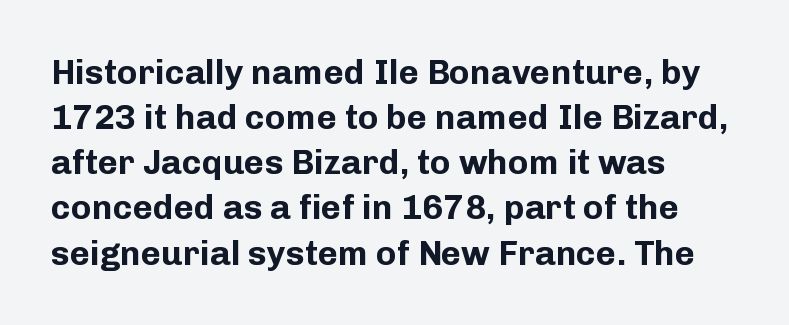
If you drew a ruler down the left edge, every line would touch it. You'd pick this weight for a headline — it's a proper bold. Letters rest on an invisible, unmarked baseline. The type family on display is of the sans-serif kind. The lettering holds an erect, upright posture throughout.
